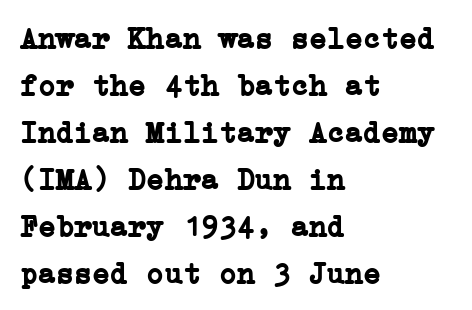
Q: Is the text bold? A: Yes.
Q: Is the text italic (slanted)? A: No, it is upright.
Q: Is the typeface a serif or a sans-serif typeface? A: Serif.
Q: Is the text underlined? A: No.
Q: How is the paragraph aligned? A: Left-aligned.
Q: Is the spacing between letters normal or unusually wide? A: Normal.
Q: Is the spacing between lines tight, normal or loose? A: Normal.
Q: Width (condensed, normal, or wide)? A: Normal.
Q: Stroke contrast? A: Low.
Q: x-height? A: Medium.
